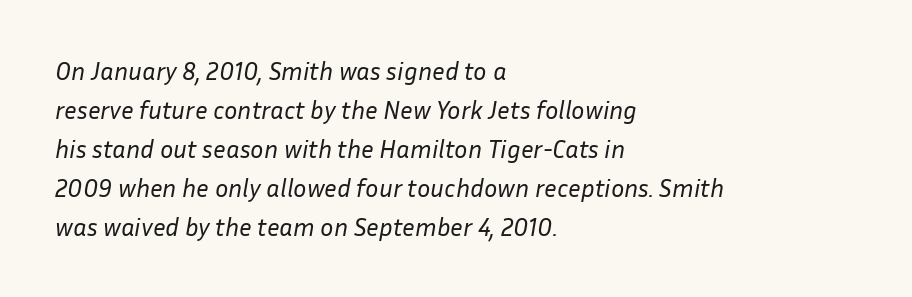
The image shows 25 px text type, italic (leaning right); set left-aligned, normal line spacing (1.56x), normal letter spacing, not underlined.
